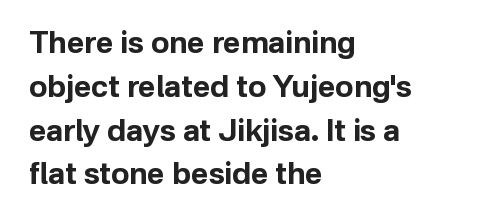
{"serif": "no", "italic": "no", "bold": "yes", "weight": "bold", "width": "normal", "stroke_contrast": "low", "x_height": "medium", "monospaced": "no", "underline": "no", "align": "left", "line_spacing": "normal", "line_spacing_ratio": 1.46, "letter_spacing": "normal", "letter_spacing_em": 0.0, "glyph_px": 30}
